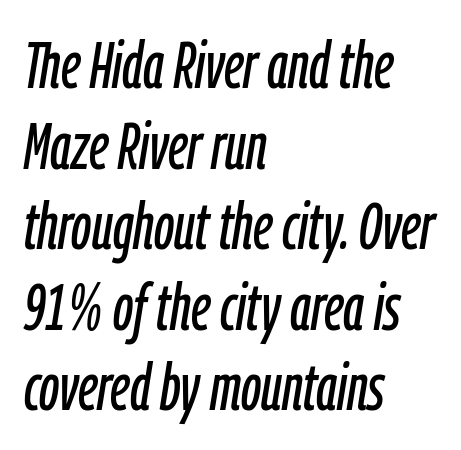
The rendering uses natural spacing where letterforms have individual widths. Nobody drew a line under any word here. Typeset ragged right — the left edge is the straight one. The gaps between neighbouring characters are ordinary and unremarkable.
